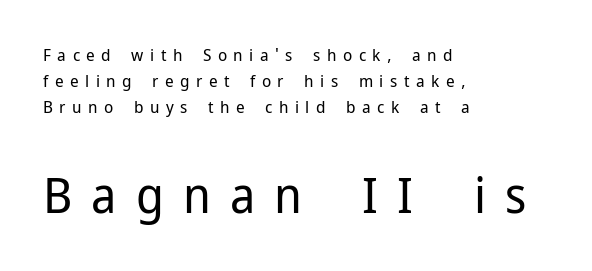
{"serif": "no", "italic": "no", "bold": "no", "weight": "regular", "width": "normal", "stroke_contrast": "low", "x_height": "medium", "monospaced": "no", "underline": "no", "align": "left", "line_spacing": "normal", "line_spacing_ratio": 1.54, "letter_spacing": "wide", "letter_spacing_em": 0.38, "larger_block": "second", "size_ratio": 2.94, "glyph_px": 50}
